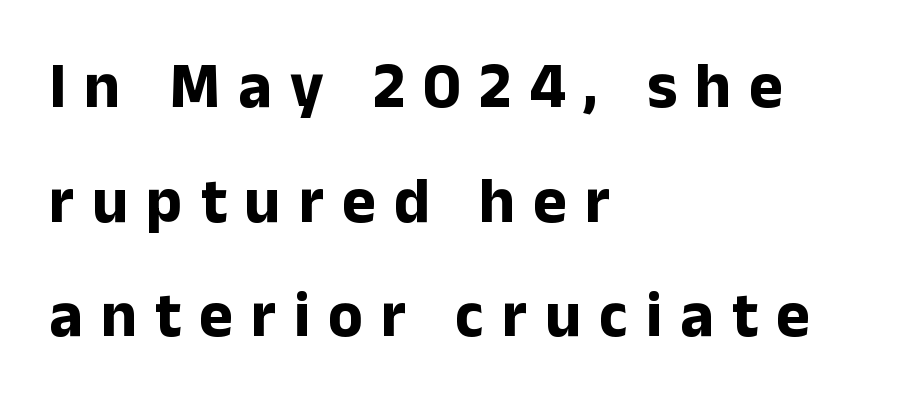
The image shows 64 px bold sans-serif type, upright; set left-aligned, line spacing 1.79x, unusually wide letter spacing (+0.28 em), not underlined; low stroke contrast and a medium x-height.
